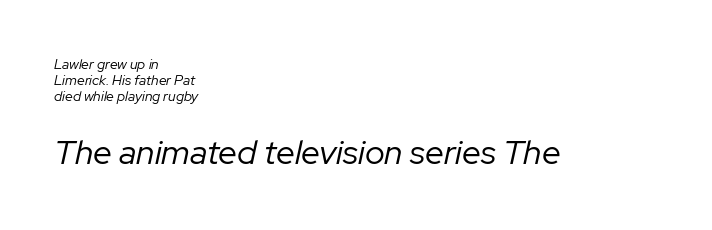
Q: Is the text bold? A: No.
Q: Is the text italic (slanted)? A: Yes, it leans right by about 12 degrees.
Q: Is the text underlined? A: No.
Q: How is the paragraph aligned? A: Left-aligned.
Q: Is the spacing between letters normal or unusually wide? A: Normal.
Q: Is the spacing between lines tight, normal or loose? A: Tight.
Q: Which block of text is set in a larger size, the first (top) or the second (bottom)? A: The second (bottom) one.
Q: Width (condensed, normal, or wide)? A: Normal.
Q: Stroke contrast? A: Low.
Q: x-height? A: Medium.
Q: Monospaced? A: No.
